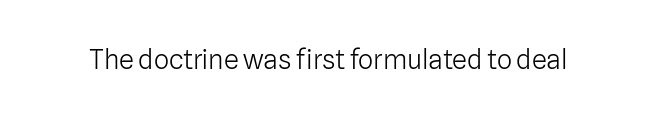
Q: Is the text bold? A: No.
Q: Is the text italic (slanted)? A: No, it is upright.
Q: Is the text underlined? A: No.
Q: Is the spacing between letters normal or unusually wide? A: Normal.
